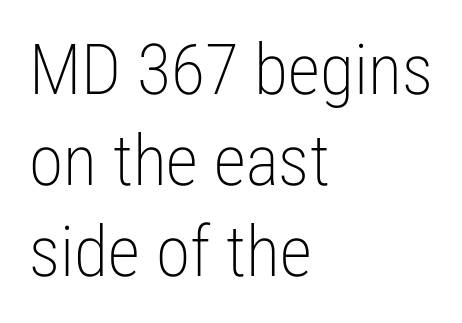
{"serif": "no", "italic": "no", "bold": "no", "weight": "light", "width": "condensed", "stroke_contrast": "low", "x_height": "medium", "monospaced": "no", "underline": "no", "align": "left", "line_spacing": "normal", "line_spacing_ratio": 1.3, "letter_spacing": "normal", "letter_spacing_em": 0.0, "glyph_px": 70}
